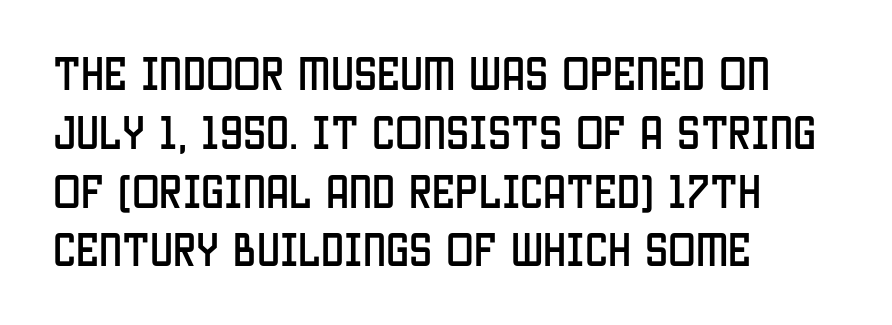
Q: Is the text italic (slanted)? A: No, it is upright.
Q: Is the typeface a serif or a sans-serif typeface? A: Sans-serif.
Q: Is the text underlined? A: No.
Q: How is the paragraph aligned? A: Left-aligned.
Q: Is the spacing between letters normal or unusually wide? A: Normal.
Q: Is the spacing between lines tight, normal or loose? A: Normal.
Q: Width (condensed, normal, or wide)? A: Condensed.
Q: Stroke contrast? A: Low.
Q: x-height? A: Large.
Q: Monospaced? A: No.
